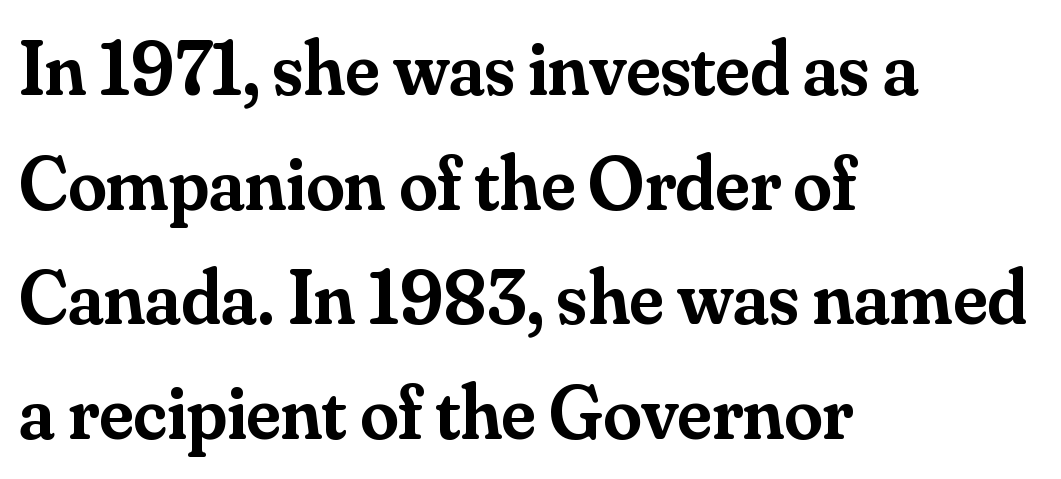
The image shows 77 px semibold serif type, upright; set left-aligned, normal line spacing (1.49x), normal letter spacing, not underlined; medium stroke contrast and a small x-height.
